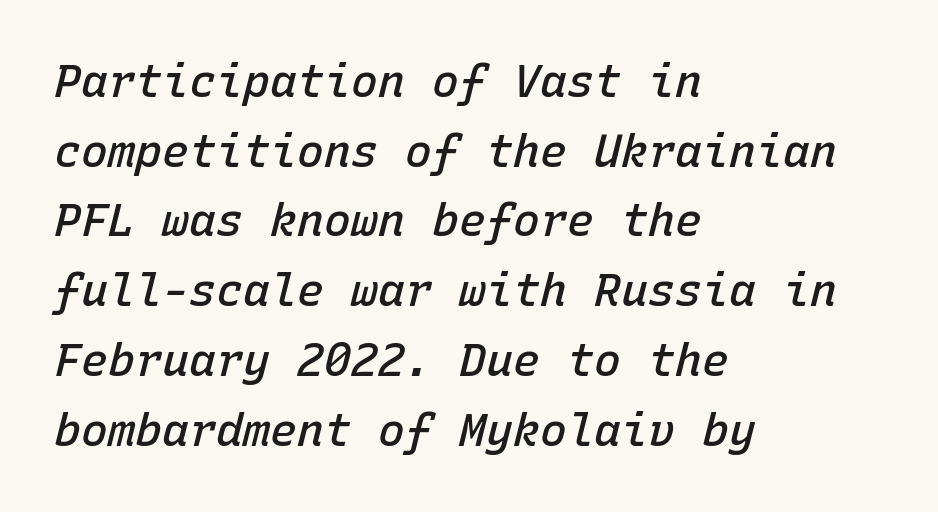
The image shows 45 px semibold type, italic (leaning right), monospaced; set left-aligned, normal line spacing (1.55x), normal letter spacing, not underlined; low stroke contrast and a medium x-height.
